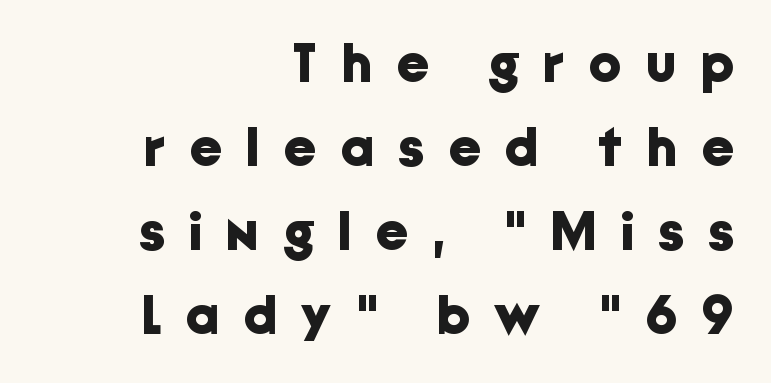
Q: Is the text bold? A: Yes.
Q: Is the text italic (slanted)? A: No, it is upright.
Q: Is the typeface a serif or a sans-serif typeface? A: Sans-serif.
Q: Is the text underlined? A: No.
Q: How is the paragraph aligned? A: Right-aligned.
Q: Is the spacing between letters normal or unusually wide? A: Unusually wide.
Q: Is the spacing between lines tight, normal or loose? A: Normal.
Q: Width (condensed, normal, or wide)? A: Normal.
Q: Stroke contrast? A: Low.
Q: x-height? A: Medium.
Q: Monospaced? A: No.
